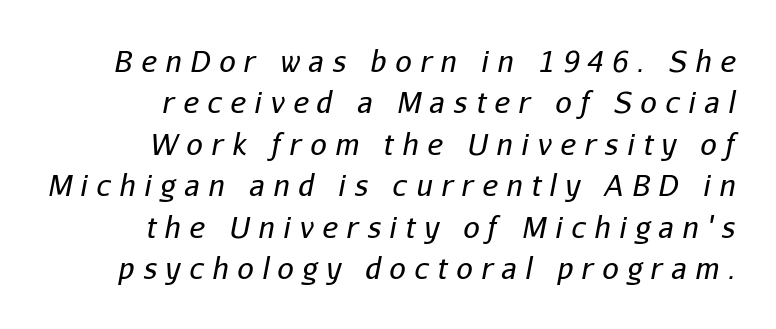
The image shows 29 px regular-weight type, italic (leaning right); set right-aligned, normal line spacing (1.43x), unusually wide letter spacing (+0.3 em), not underlined; low stroke contrast and a medium x-height.
